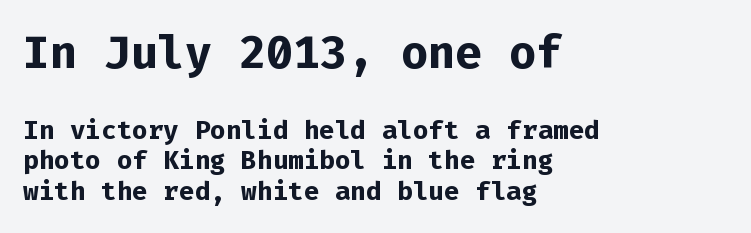
Type without underlining. Chunky letters — that's bold for sure. In terms of letterform style, serifs are entirely absent. The ragged edge is on the right, which tells us the setting is flush left. How are the letters spaced? Ordinarily, with no added tracking.
